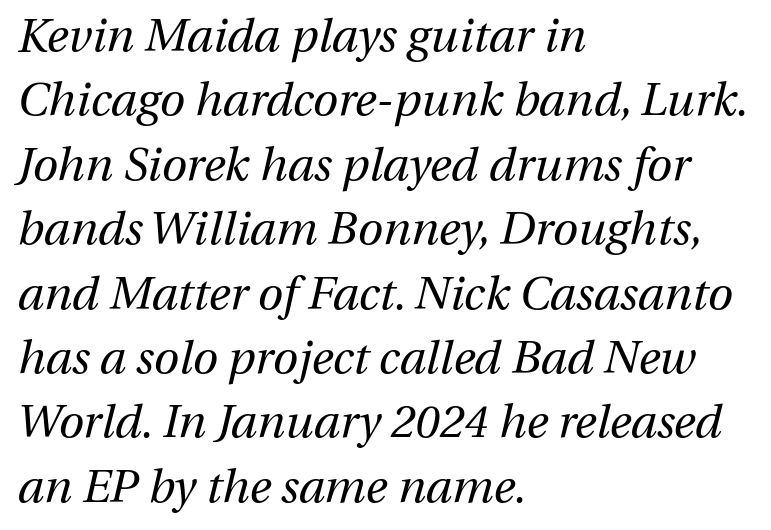
The image shows 46 px regular-weight type, italic (leaning right); set left-aligned, normal line spacing (1.4x), normal letter spacing, not underlined; medium stroke contrast and a medium x-height.
